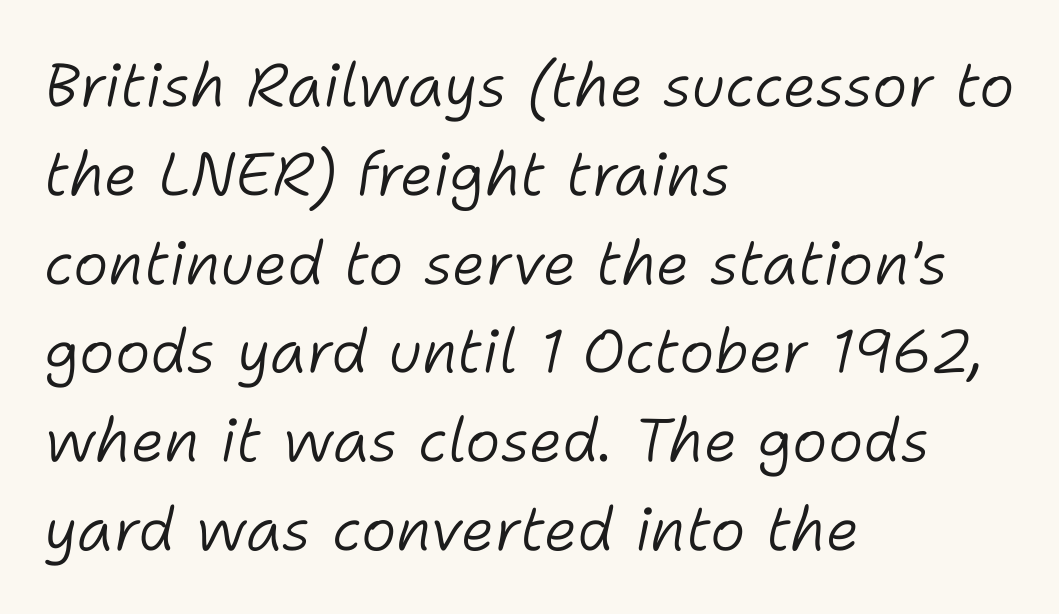
The letters are slanted; this is an italic face. Has an underline been added? It has not. The face used here is proportionally spaced, like ordinary book or web type. In terms of letterspacing, this is plain default setting.
